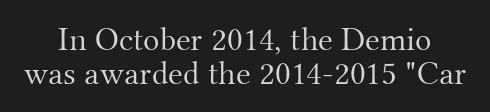
Q: Is the text bold? A: No.
Q: Is the text italic (slanted)? A: No, it is upright.
Q: Is the typeface a serif or a sans-serif typeface? A: Serif.
Q: Is the text underlined? A: No.
Q: Is the spacing between letters normal or unusually wide? A: Normal.
Q: Is the spacing between lines tight, normal or loose? A: Tight.
Q: Width (condensed, normal, or wide)? A: Normal.
Q: Stroke contrast? A: Medium.
Q: x-height? A: Small.
Q: Monospaced? A: No.
